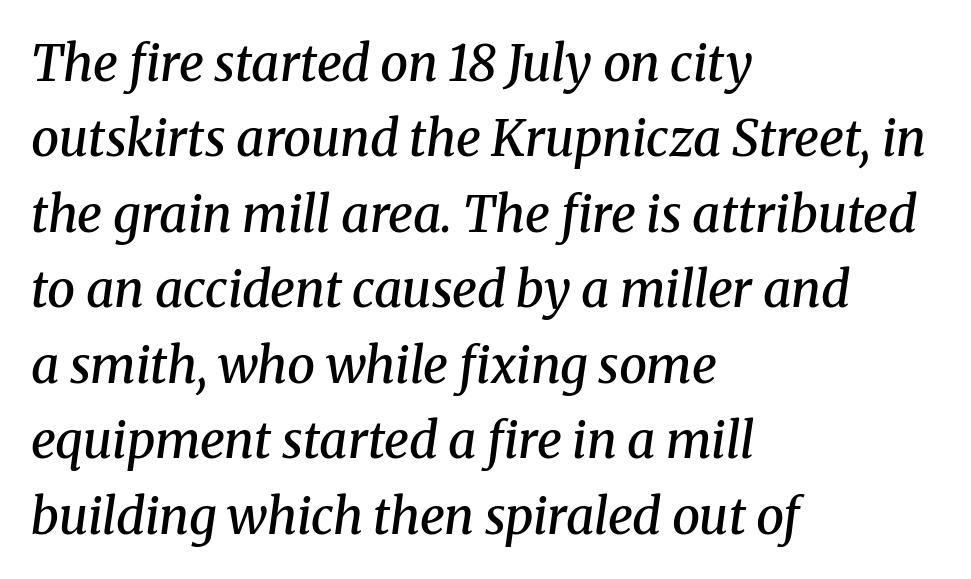
{"serif": "yes", "italic": "yes", "lean": "right", "slant_degrees": 8, "bold": "semi", "weight": "semibold", "width": "normal", "stroke_contrast": "medium", "x_height": "medium", "monospaced": "no", "underline": "no", "align": "left", "line_spacing": "normal", "line_spacing_ratio": 1.51, "letter_spacing": "normal", "letter_spacing_em": 0.0, "glyph_px": 50}
